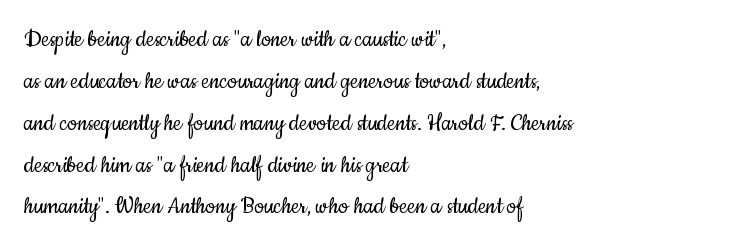
Anything drawn beneath the words? Only blank space. Each word holds together tightly as a unit, with standard inter-letter gaps. Each stroke keeps to a modest, everyday thickness or less. Normally led — the rows are evenly, conventionally spaced. In CSS terms this would be text-align: left.
